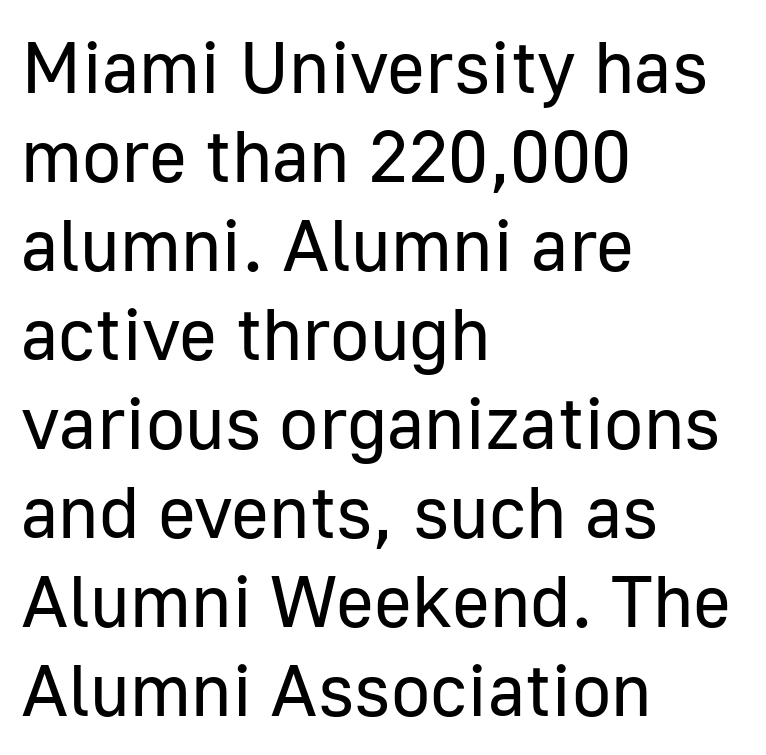
Q: Is the text bold? A: No.
Q: Is the text italic (slanted)? A: No, it is upright.
Q: Is the typeface a serif or a sans-serif typeface? A: Sans-serif.
Q: Is the text underlined? A: No.
Q: How is the paragraph aligned? A: Left-aligned.
Q: Is the spacing between letters normal or unusually wide? A: Normal.
Q: Width (condensed, normal, or wide)? A: Normal.
Q: Stroke contrast? A: Low.
Q: x-height? A: Medium.
Q: Monospaced? A: No.
